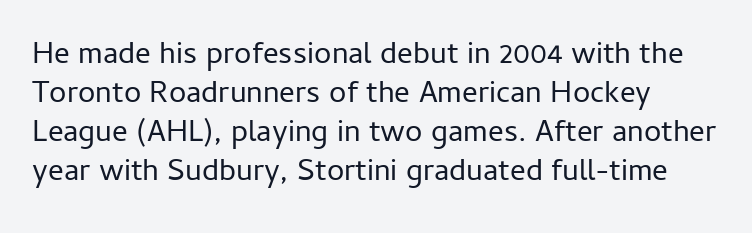
Q: Is the text bold? A: No.
Q: Is the text italic (slanted)? A: No, it is upright.
Q: Is the typeface a serif or a sans-serif typeface? A: Sans-serif.
Q: Is the text underlined? A: No.
Q: Is the spacing between letters normal or unusually wide? A: Normal.
Q: Is the spacing between lines tight, normal or loose? A: Normal.
Q: Width (condensed, normal, or wide)? A: Normal.
Q: Stroke contrast? A: Low.
Q: x-height? A: Medium.
Q: Monospaced? A: No.
